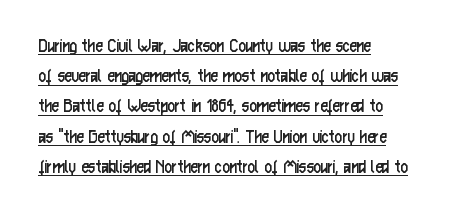
Q: Is the text bold? A: No.
Q: Is the text italic (slanted)? A: No, it is upright.
Q: Is the text underlined? A: Yes.
Q: How is the paragraph aligned? A: Left-aligned.
Q: Is the spacing between letters normal or unusually wide? A: Normal.
Q: Is the spacing between lines tight, normal or loose? A: Normal.
